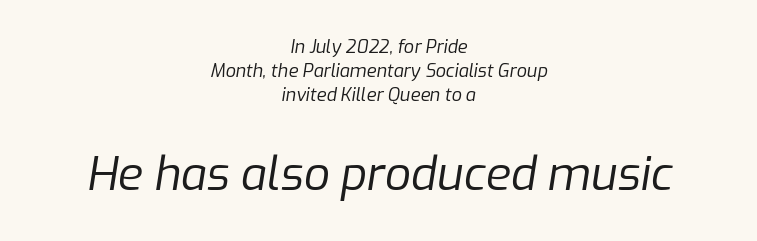
This sample uses plain, unmodified letter spacing. Italic: yes, the glyphs are oblique. The weight would be labelled regular, book, light, or lighter still. These lines are rendered in a variable-pitch font. The compositor balanced each line on the midline. Successive baselines arrive at the customary interval.
